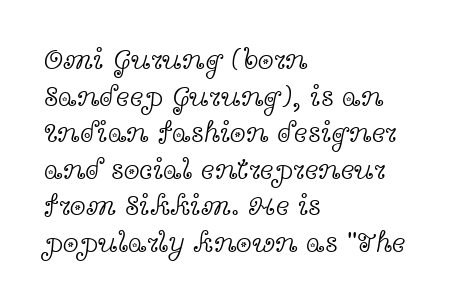
{"serif": "yes", "italic": "no", "bold": "no", "weight": "light", "width": "wide", "x_height": "medium", "monospaced": "no", "underline": "no", "align": "left", "line_spacing": "normal", "line_spacing_ratio": 1.26, "letter_spacing": "normal", "letter_spacing_em": 0.0, "glyph_px": 29}
